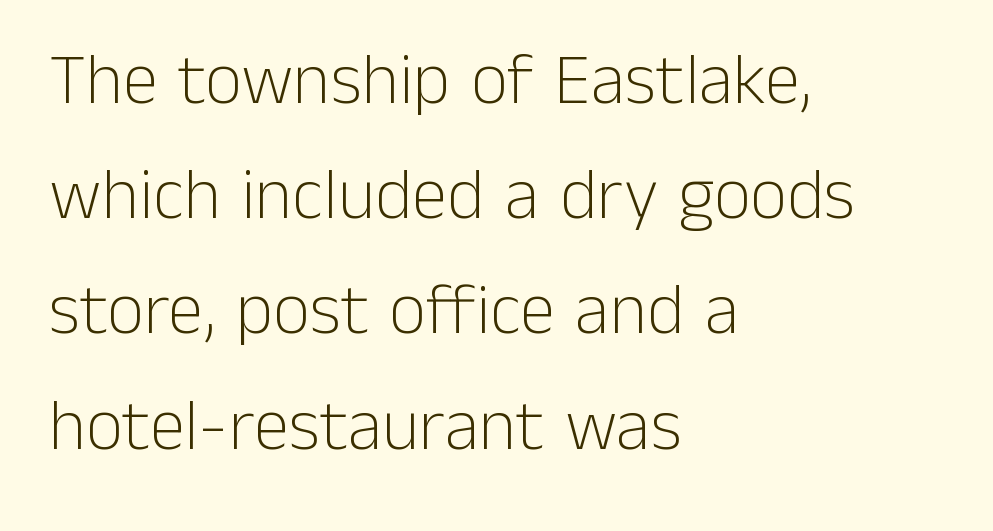
Q: Is the text bold? A: No.
Q: Is the text italic (slanted)? A: No, it is upright.
Q: Is the typeface a serif or a sans-serif typeface? A: Sans-serif.
Q: Is the text underlined? A: No.
Q: How is the paragraph aligned? A: Left-aligned.
Q: Is the spacing between letters normal or unusually wide? A: Normal.
Q: Is the spacing between lines tight, normal or loose? A: Normal.
Q: Width (condensed, normal, or wide)? A: Normal.
Q: Stroke contrast? A: Low.
Q: x-height? A: Medium.
Q: Monospaced? A: No.
